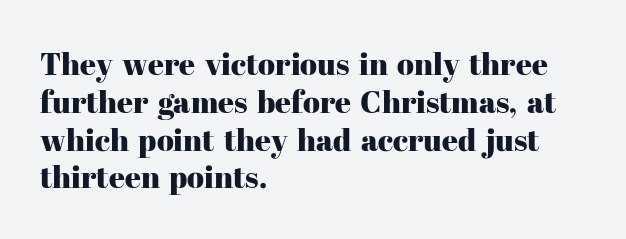
The image shows 31 px serif type, upright; set left-aligned, line spacing 1.22x, normal letter spacing, not underlined; high stroke contrast and a medium x-height.
